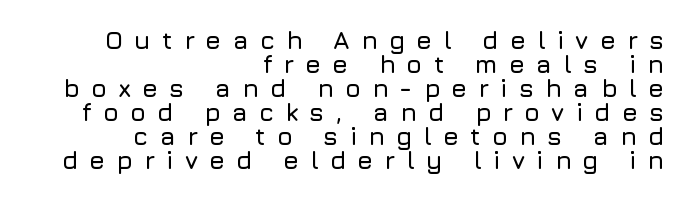
{"italic": "no", "underline": "no", "align": "right", "line_spacing": "tight", "line_spacing_ratio": 0.96, "letter_spacing": "wide", "letter_spacing_em": 0.45, "glyph_px": 25}
